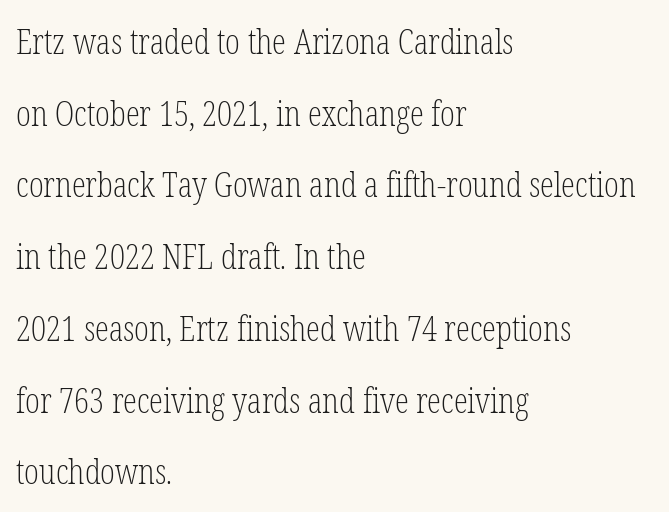
{"serif": "yes", "italic": "no", "bold": "no", "weight": "light", "width": "condensed", "stroke_contrast": "low", "x_height": "medium", "monospaced": "no", "underline": "no", "align": "left", "line_spacing": "loose", "line_spacing_ratio": 2.05, "letter_spacing": "normal", "letter_spacing_em": 0.0, "glyph_px": 35}
